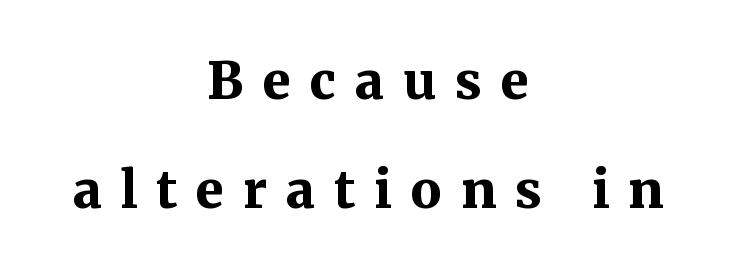
Students, note that the glyphs here are deliberately spaced far apart. Every stem runs plumb, perpendicular to the baseline. Students, this is bold: see how much ink each stroke carries. Yep, those are serifs on the letters. The passage is arranged like a title page — every line centered. The block of text is sparse from top to bottom, with ample space between rows.
